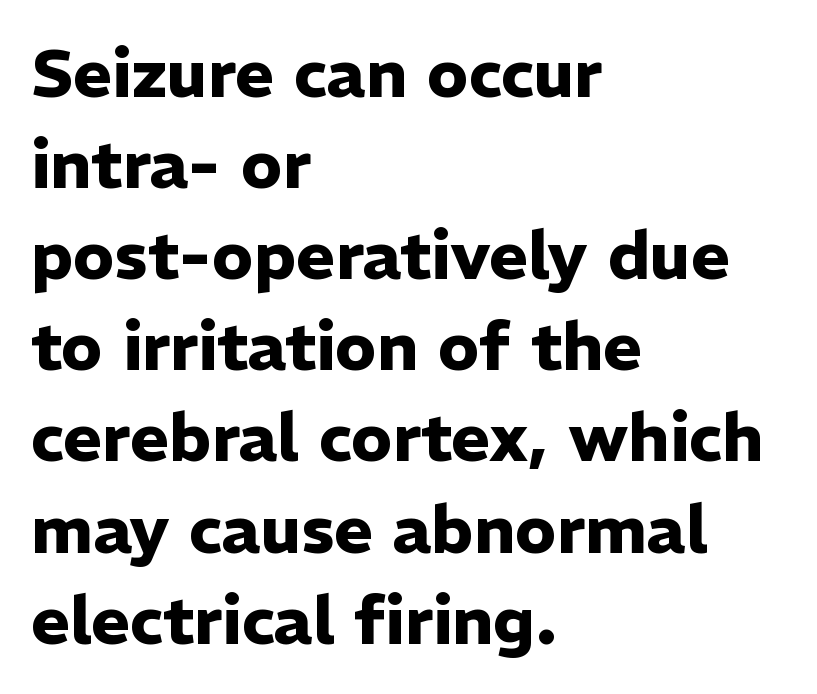
Q: Is the text bold? A: Yes.
Q: Is the text italic (slanted)? A: No, it is upright.
Q: Is the typeface a serif or a sans-serif typeface? A: Sans-serif.
Q: Is the text underlined? A: No.
Q: How is the paragraph aligned? A: Left-aligned.
Q: Is the spacing between letters normal or unusually wide? A: Normal.
Q: Is the spacing between lines tight, normal or loose? A: Normal.
Q: Width (condensed, normal, or wide)? A: Normal.
Q: Stroke contrast? A: Low.
Q: x-height? A: Medium.
Q: Monospaced? A: No.
